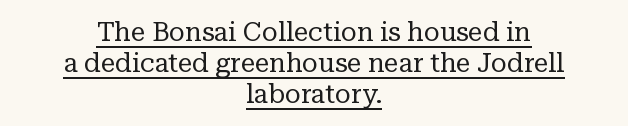
{"italic": "no", "bold": "no", "underline": "yes", "align": "center", "line_spacing_ratio": 1.19, "letter_spacing": "normal", "letter_spacing_em": 0.0, "glyph_px": 26}
